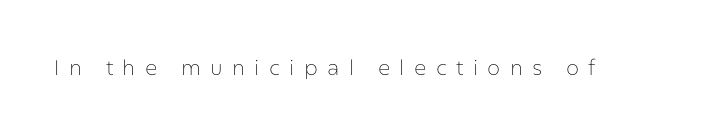
The image shows 21 px text type, upright; set unusually wide letter spacing (+0.44 em), not underlined.
